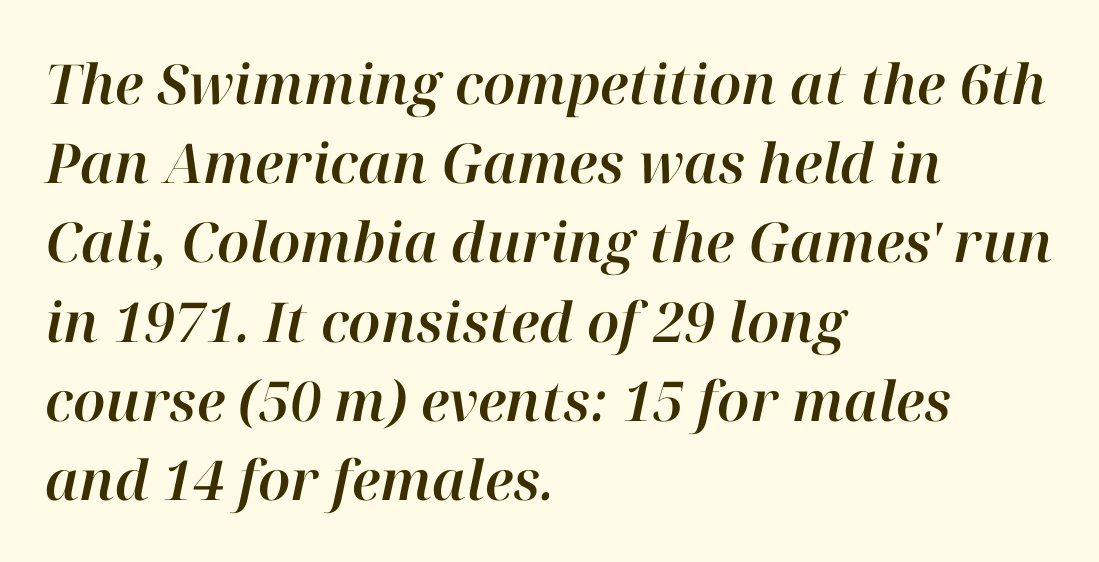
The image shows 55 px text type, italic (leaning right); set left-aligned, normal line spacing (1.44x), normal letter spacing, not underlined; high stroke contrast and a medium x-height.
